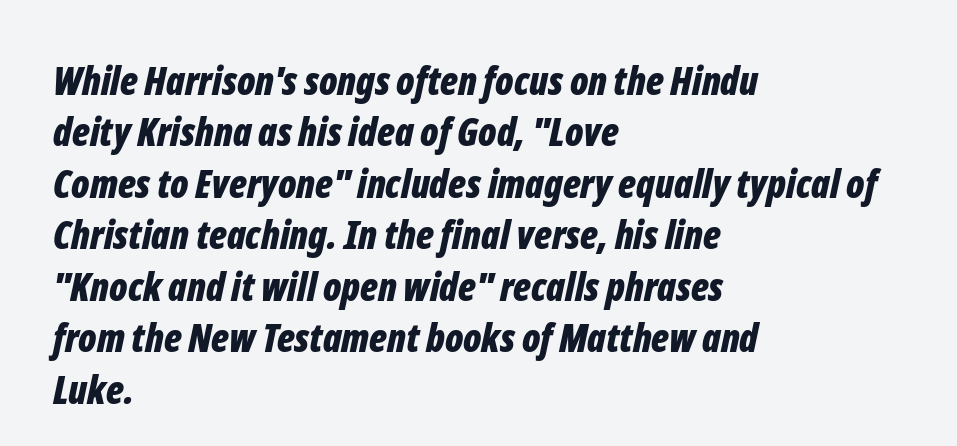
Q: Is the text bold? A: Yes.
Q: Is the text italic (slanted)? A: Yes, it leans right by about 12 degrees.
Q: Is the text underlined? A: No.
Q: How is the paragraph aligned? A: Left-aligned.
Q: Is the spacing between letters normal or unusually wide? A: Normal.
Q: Is the spacing between lines tight, normal or loose? A: Normal.
Q: Width (condensed, normal, or wide)? A: Condensed.
Q: Stroke contrast? A: Low.
Q: x-height? A: Medium.
Q: Monospaced? A: No.
